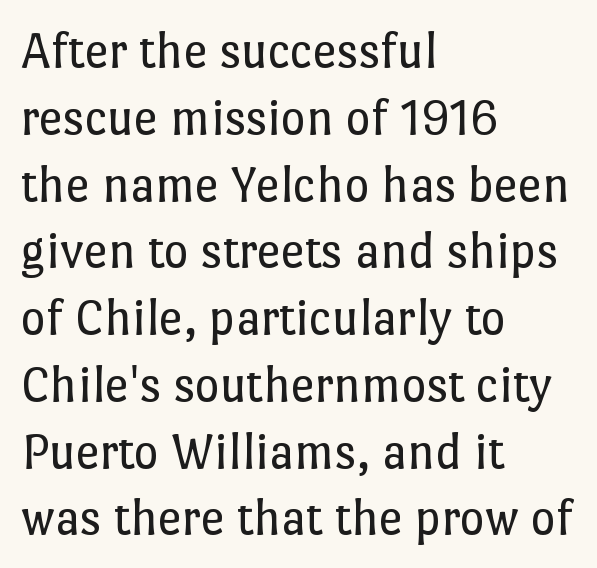
{"italic": "no", "bold": "no", "weight": "regular", "width": "normal", "stroke_contrast": "low", "x_height": "medium", "monospaced": "no", "underline": "no", "align": "left", "line_spacing": "normal", "line_spacing_ratio": 1.26, "letter_spacing": "normal", "letter_spacing_em": 0.0, "glyph_px": 53}
